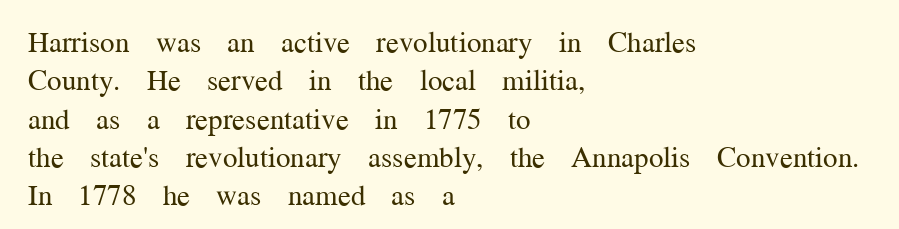
Q: Is the text bold? A: No.
Q: Is the text italic (slanted)? A: No, it is upright.
Q: Is the typeface a serif or a sans-serif typeface? A: Serif.
Q: Is the text underlined? A: No.
Q: How is the paragraph aligned? A: Left-aligned.
Q: Is the spacing between letters normal or unusually wide? A: Normal.
Q: Is the spacing between lines tight, normal or loose? A: Normal.
Q: Width (condensed, normal, or wide)? A: Normal.
Q: Stroke contrast? A: Medium.
Q: x-height? A: Medium.
Q: Monospaced? A: No.
